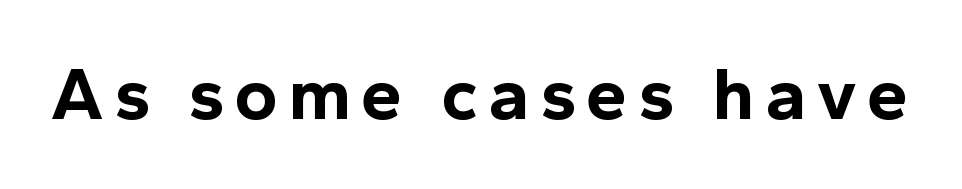
{"serif": "no", "italic": "no", "bold": "yes", "weight": "bold", "width": "normal", "x_height": "medium", "monospaced": "no", "underline": "no", "glyph_px": 74}
